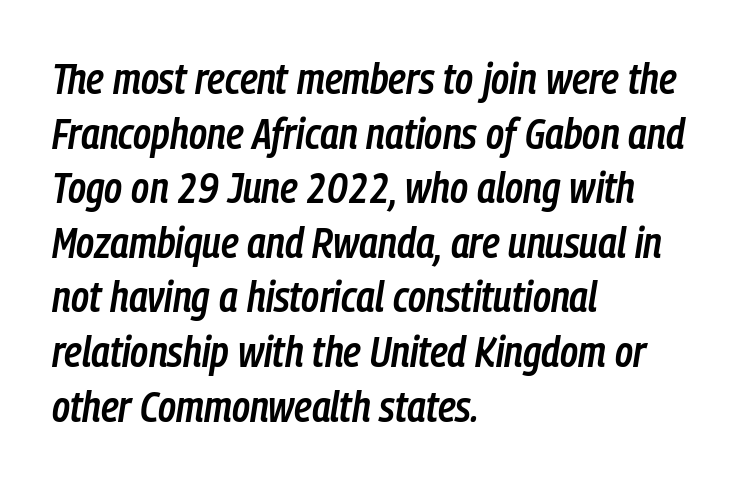
The image shows 43 px semibold, condensed type, italic (leaning right); set left-aligned, normal line spacing (1.27x), normal letter spacing, not underlined; low stroke contrast and a medium x-height.
